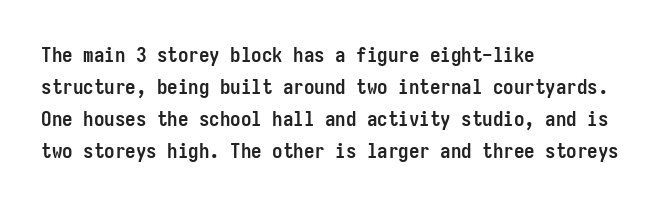
{"italic": "no", "bold": "yes", "underline": "no", "align": "left", "line_spacing": "normal", "line_spacing_ratio": 1.53, "letter_spacing": "normal", "letter_spacing_em": 0.0, "glyph_px": 21}
